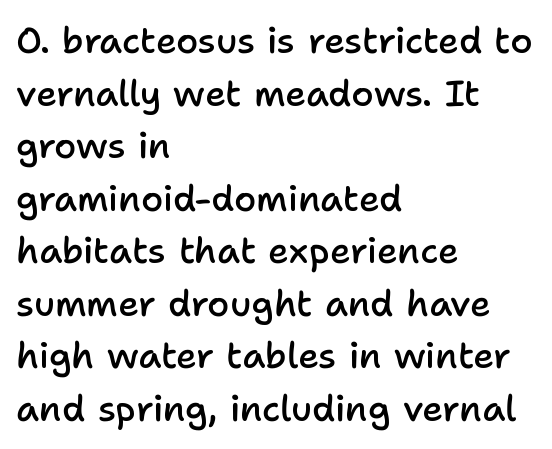
Q: Is the text bold? A: Semi-bold.
Q: Is the text italic (slanted)? A: No, it is upright.
Q: Is the typeface a serif or a sans-serif typeface? A: Sans-serif.
Q: Is the text underlined? A: No.
Q: How is the paragraph aligned? A: Left-aligned.
Q: Is the spacing between letters normal or unusually wide? A: Normal.
Q: Is the spacing between lines tight, normal or loose? A: Normal.
Q: Width (condensed, normal, or wide)? A: Normal.
Q: Stroke contrast? A: Low.
Q: x-height? A: Medium.
Q: Monospaced? A: No.
